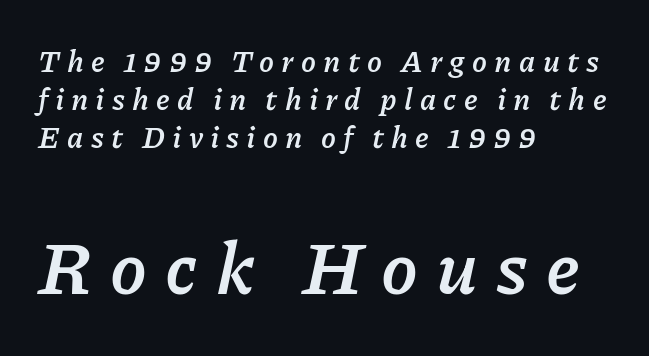
Regarding leading, the lines here are spaced in the standard way. Has an underline been added? It has not. Here the glyphs are tracked loosely, breaking word shapes into spaced letters. Slant detected: the letters are inclined. Each glyph is drawn with heavy, bold strokes. The setting favours the left margin, as ordinary paragraphs usually do.
